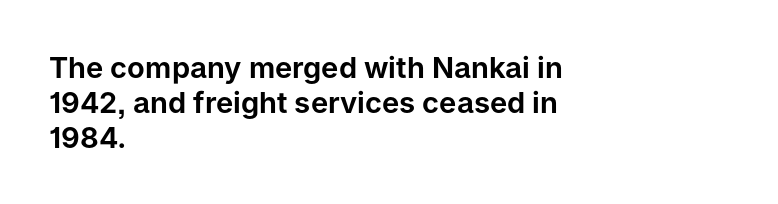
{"serif": "no", "italic": "no", "width": "normal", "stroke_contrast": "low", "x_height": "medium", "monospaced": "no", "underline": "no", "align": "left", "line_spacing_ratio": 1.2, "letter_spacing": "normal", "letter_spacing_em": 0.0, "glyph_px": 29}
